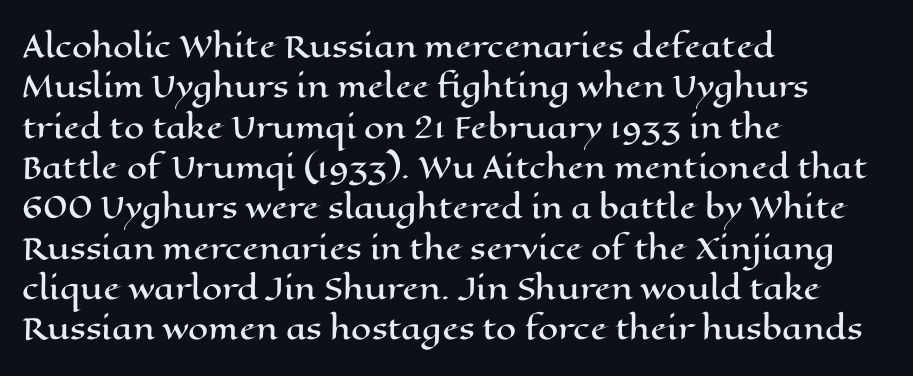
Q: Is the text italic (slanted)? A: No, it is upright.
Q: Is the text underlined? A: No.
Q: How is the paragraph aligned? A: Left-aligned.
Q: Is the spacing between letters normal or unusually wide? A: Normal.
Q: Is the spacing between lines tight, normal or loose? A: Normal.
Q: Width (condensed, normal, or wide)? A: Wide.
Q: Stroke contrast? A: High.
Q: x-height? A: Medium.
Q: Monospaced? A: No.
